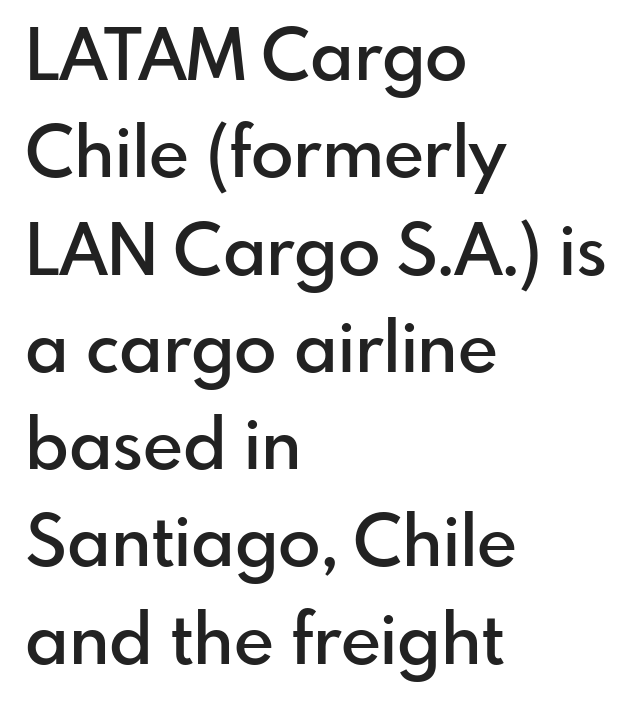
Weight check: semibold — heavier than regular, not quite bold. Compared with a centered layout, this one pins lines to the left instead. One glance says typical: line gaps are just what's usual. I'd call this a sans setting — the letters go barefoot. Words appear dense and cohesive because spacing is normal. Note the varied advance widths — an 'i' is clearly narrower than an 'm'.
